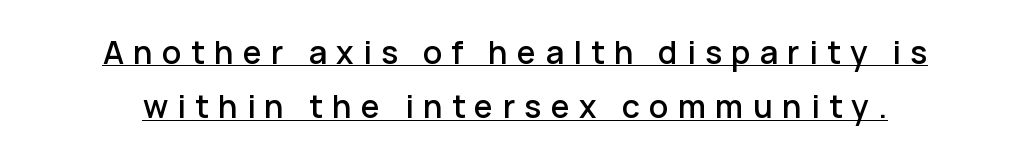
{"serif": "no", "italic": "no", "width": "normal", "stroke_contrast": "low", "x_height": "medium", "monospaced": "no", "underline": "yes", "align": "center", "line_spacing": "normal", "line_spacing_ratio": 1.7, "letter_spacing": "wide", "letter_spacing_em": 0.29, "glyph_px": 32}
